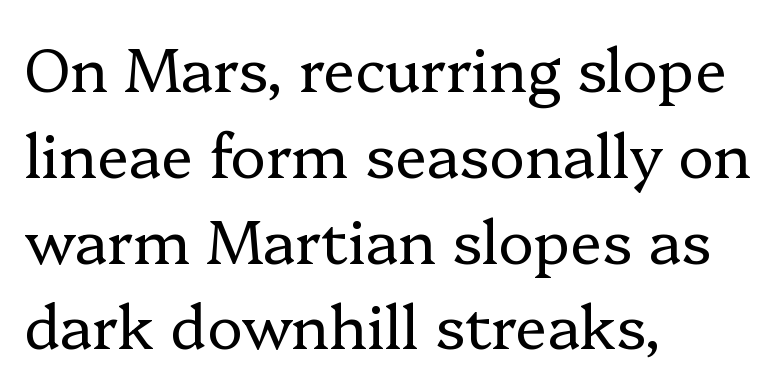
The leading is moderate, giving the passage an even texture. Default kerning and tracking; the words read as compact shapes. The letters advance in unequal steps, a hallmark of proportional type. This is serif lettering, the kind often seen in printed books.
